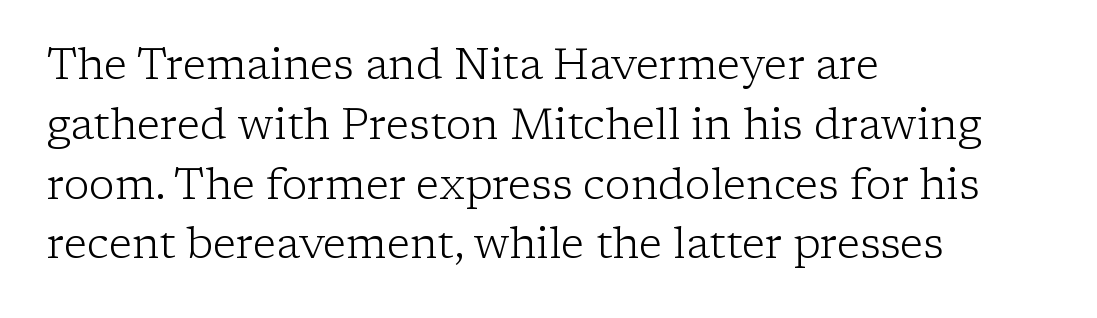
Q: Is the text bold? A: No.
Q: Is the text italic (slanted)? A: No, it is upright.
Q: Is the typeface a serif or a sans-serif typeface? A: Serif.
Q: Is the text underlined? A: No.
Q: How is the paragraph aligned? A: Left-aligned.
Q: Is the spacing between letters normal or unusually wide? A: Normal.
Q: Is the spacing between lines tight, normal or loose? A: Normal.
Q: Width (condensed, normal, or wide)? A: Normal.
Q: Stroke contrast? A: Low.
Q: x-height? A: Medium.
Q: Monospaced? A: No.
